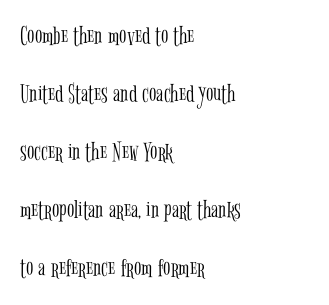
The image shows 27 px text type, upright; set left-aligned, loose line spacing (2.15x), normal letter spacing, not underlined.
